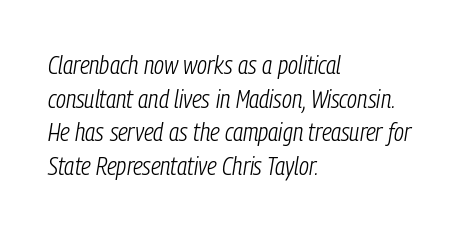
The image shows 26 px text type, italic (leaning right); set left-aligned, normal line spacing (1.29x), normal letter spacing, not underlined.
